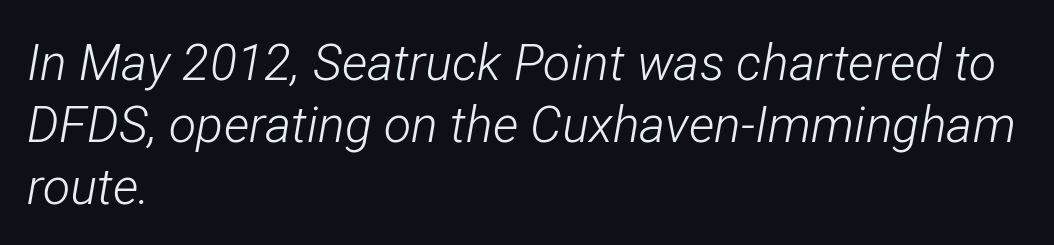
Q: Is the text bold? A: No.
Q: Is the text italic (slanted)? A: Yes, it leans right by about 12 degrees.
Q: Is the text underlined? A: No.
Q: How is the paragraph aligned? A: Left-aligned.
Q: Is the spacing between letters normal or unusually wide? A: Normal.
Q: Width (condensed, normal, or wide)? A: Condensed.
Q: Stroke contrast? A: Low.
Q: x-height? A: Medium.
Q: Monospaced? A: No.
